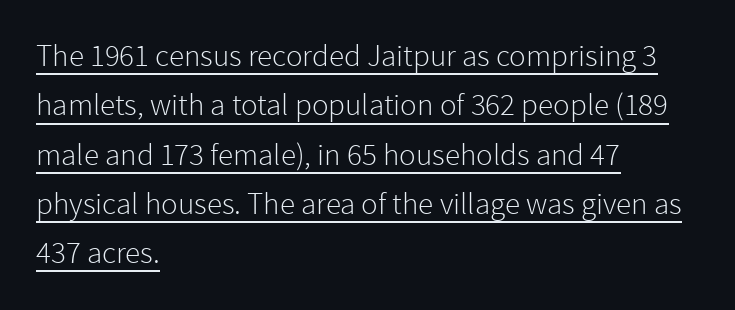
The image shows 31 px light sans-serif type, upright; set left-aligned, normal line spacing (1.59x), normal letter spacing, underlined; low stroke contrast and a medium x-height.
